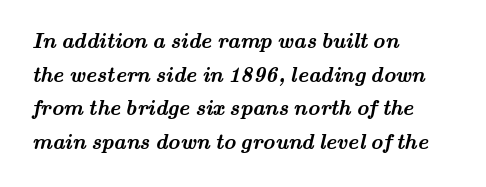
The image shows 21 px bold type; set left-aligned, normal line spacing (1.6x), normal letter spacing, not underlined.
